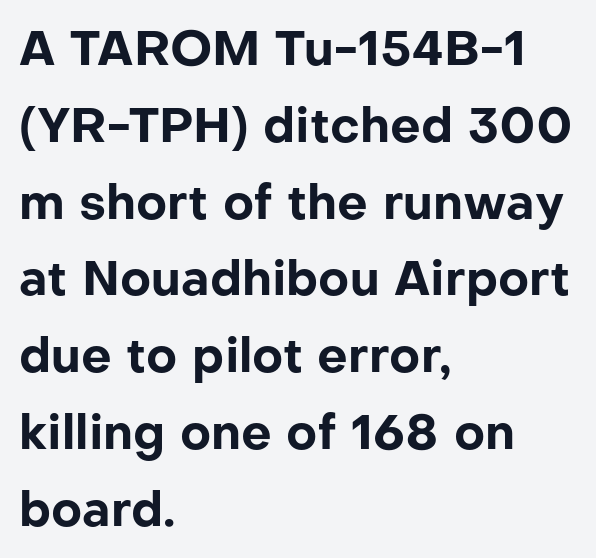
The image shows 48 px bold sans-serif type, upright; set left-aligned, normal line spacing (1.6x), normal letter spacing, not underlined; low stroke contrast and a medium x-height.
